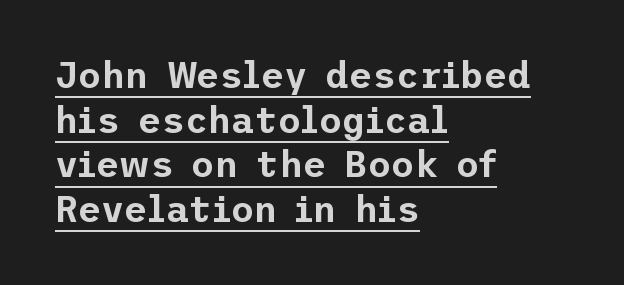
Examine the stroke ends and you'll find no serifs. Standard letterfit; no display-style spreading of the glyphs. Does a line run under the words? Yes, clearly. Style check: upright. Is the block centered? No — it sits flush against the left margin.
